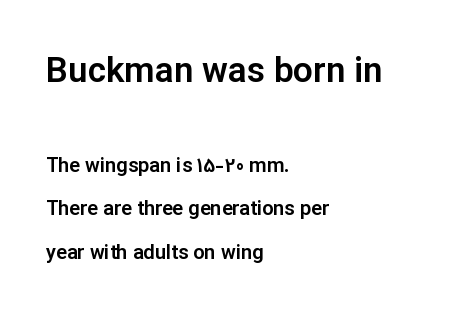
{"serif": "no", "italic": "no", "width": "normal", "stroke_contrast": "low", "x_height": "medium", "monospaced": "no", "underline": "no", "align": "left", "line_spacing": "loose", "line_spacing_ratio": 2.19, "letter_spacing": "normal", "letter_spacing_em": 0.0, "larger_block": "first", "size_ratio": 1.75, "glyph_px": 35}
